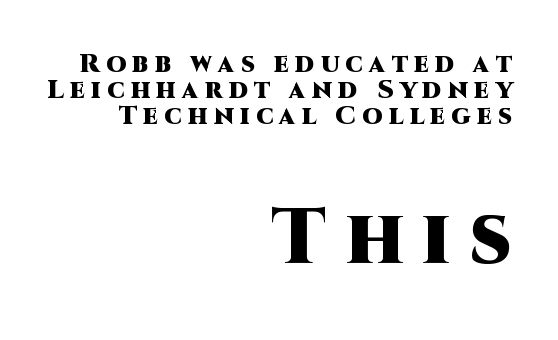
The image shows 78 px heavy sans-serif type, upright; set right-aligned, tight line spacing (1.0x), unusually wide letter spacing (+0.24 em), not underlined; the second (bottom) block is 3.0x larger; high stroke contrast and a large x-height.
